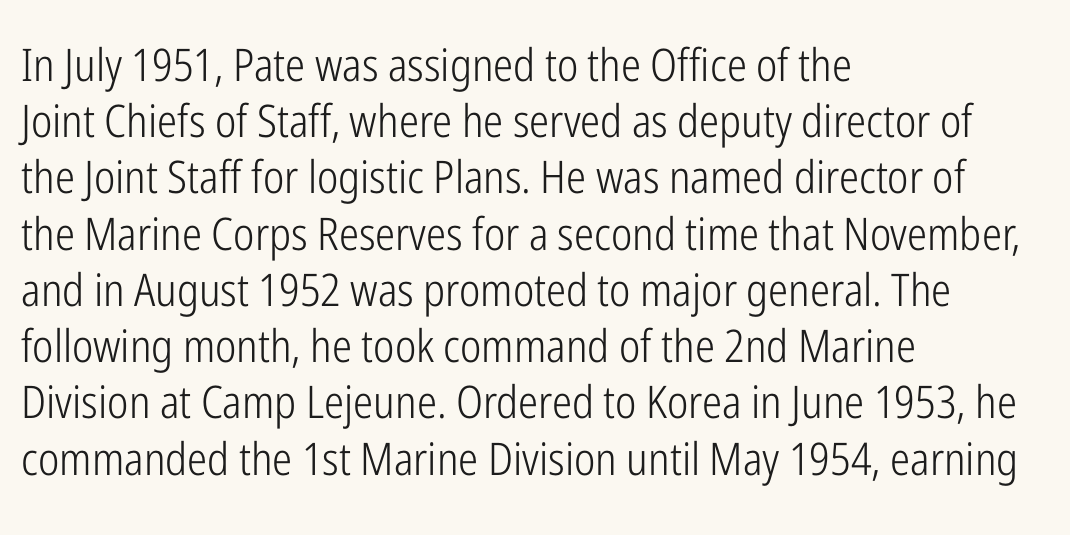
The image shows 45 px light, condensed sans-serif type, upright; set left-aligned, normal line spacing (1.25x), normal letter spacing, not underlined; low stroke contrast and a medium x-height.
